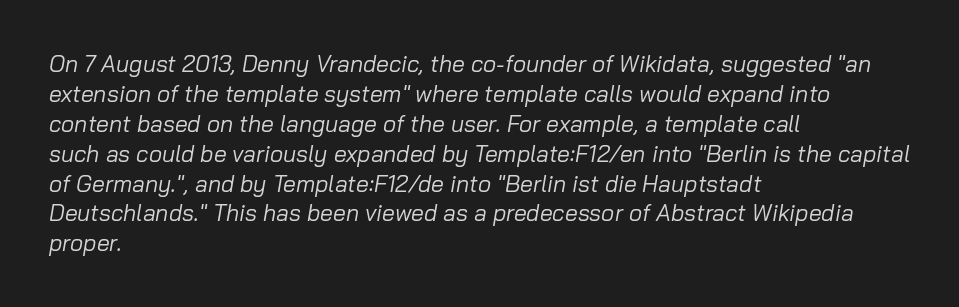
Slanted lettering throughout. The string is rendered with underlining switched off. Tracking here is standard; glyphs follow each other at the usual distance. The typesetting does not lean heavy: it is not bold.
